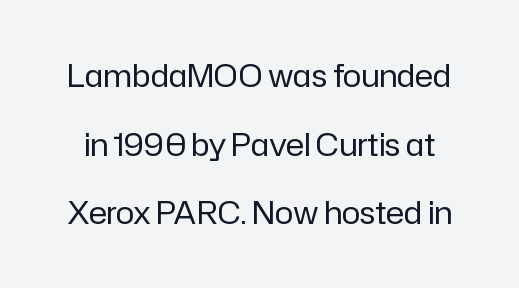
The image shows 31 px regular-weight sans-serif type, upright; set loose line spacing (2.21x), normal letter spacing, not underlined; low stroke contrast and a medium x-height.
